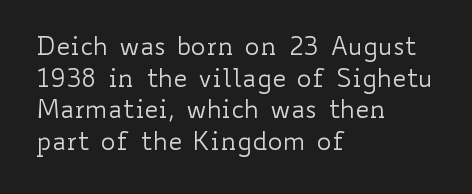
{"italic": "no", "bold": "no", "underline": "no", "align": "left", "line_spacing": "normal", "line_spacing_ratio": 1.27, "letter_spacing": "normal", "letter_spacing_em": 0.0, "glyph_px": 25}
